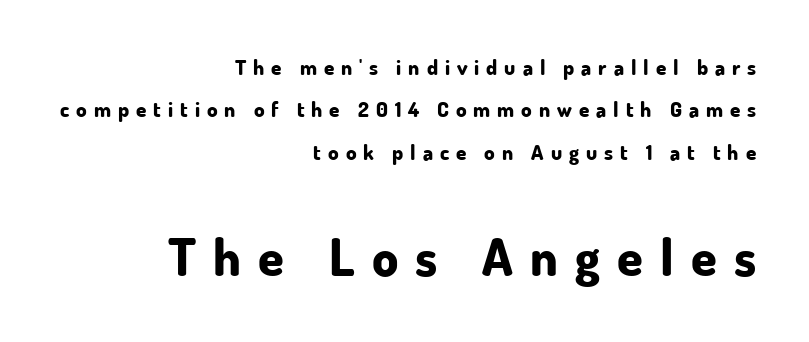
The baseline area is clear. Alignment: flush right. In terms of weight, the rendering is a true, heavy bold. Look at the glyph heights: the lower group is clearly the bigger setting. Ascenders rise straight up at ninety degrees. A typesetter would label this face a sans.
